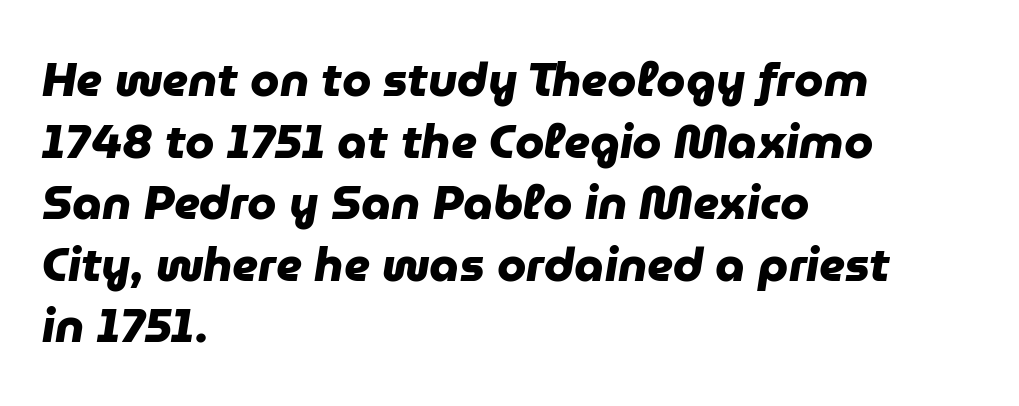
{"serif": "no", "bold": "yes", "weight": "heavy", "width": "normal", "stroke_contrast": "low", "x_height": "medium", "monospaced": "no", "underline": "no", "align": "left", "line_spacing": "normal", "line_spacing_ratio": 1.31, "letter_spacing": "normal", "letter_spacing_em": 0.0, "glyph_px": 47}
